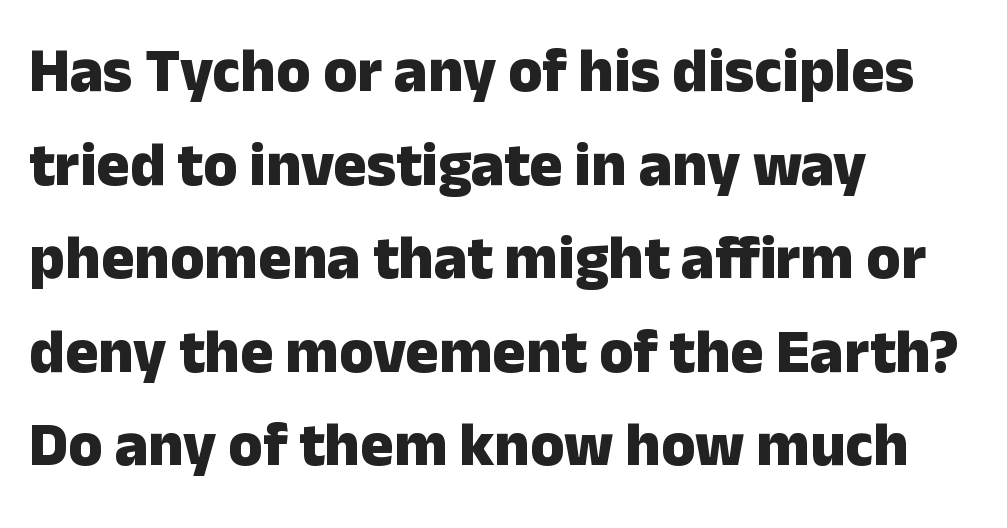
{"serif": "no", "italic": "no", "bold": "yes", "weight": "heavy", "width": "normal", "stroke_contrast": "low", "x_height": "medium", "monospaced": "no", "underline": "no", "align": "left", "line_spacing": "normal", "line_spacing_ratio": 1.51, "letter_spacing": "normal", "letter_spacing_em": 0.0, "glyph_px": 62}
